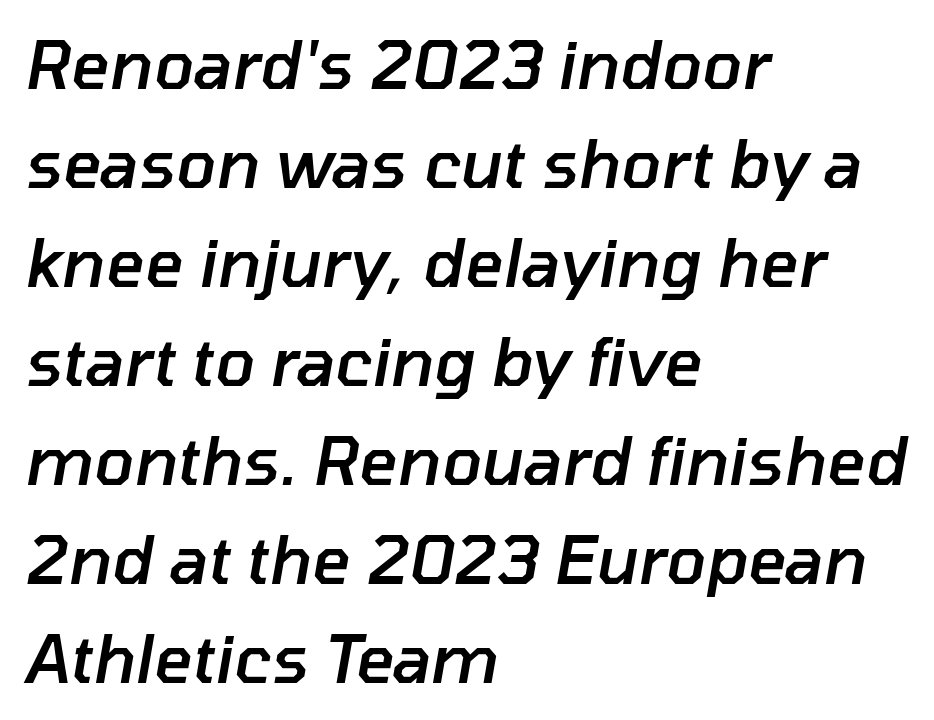
Q: Is the text bold? A: Semi-bold.
Q: Is the text italic (slanted)? A: Yes, it leans right by about 10 degrees.
Q: Is the text underlined? A: No.
Q: How is the paragraph aligned? A: Left-aligned.
Q: Is the spacing between letters normal or unusually wide? A: Normal.
Q: Is the spacing between lines tight, normal or loose? A: Normal.
Q: Width (condensed, normal, or wide)? A: Normal.
Q: Stroke contrast? A: Low.
Q: x-height? A: Medium.
Q: Monospaced? A: No.
